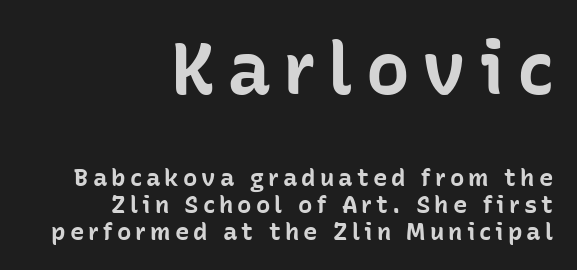
How would I describe the line gaps? Narrow and economical. Are there feet on the stems? There aren't — it's a sans. You can tell it's not italic because the verticals are truly vertical. The string is rendered with underlining switched off. Notice how the passage keeps a crisp vertical edge on the right only. Scale decreases going downward across the two blocks.
